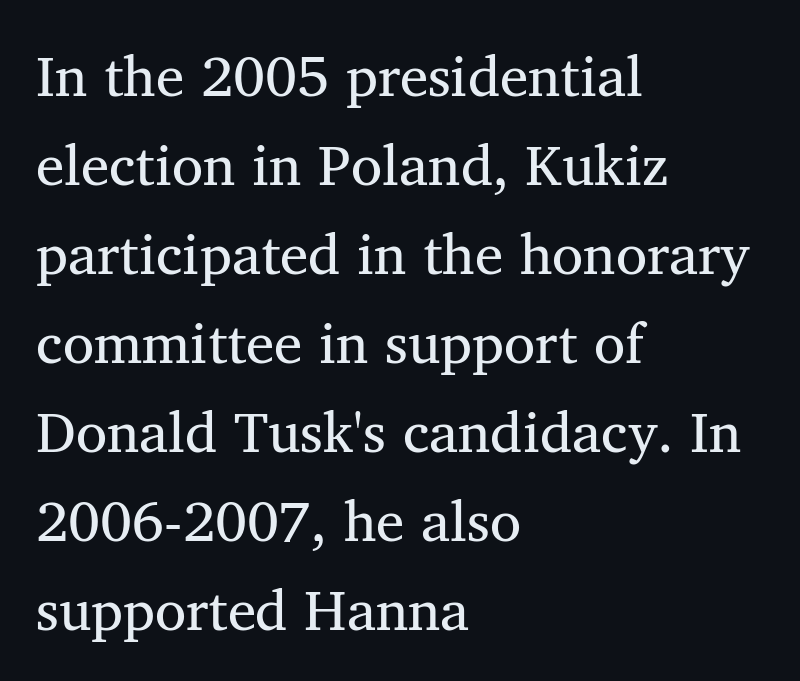
Quick note: underline off. Unlike italic type, these characters show no tilt at all. A typesetter would label this face a serif. The passage shown is typed in a proportional face where columns would drift. These lines sit exactly where default settings would place them. Is the block centered? No — it sits flush against the left margin.
